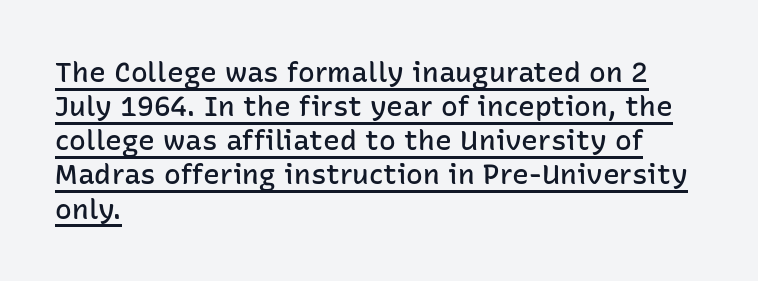
The image shows 28 px semibold sans-serif type, upright; set left-aligned, line spacing 1.22x, normal letter spacing, underlined; low stroke contrast and a medium x-height.
